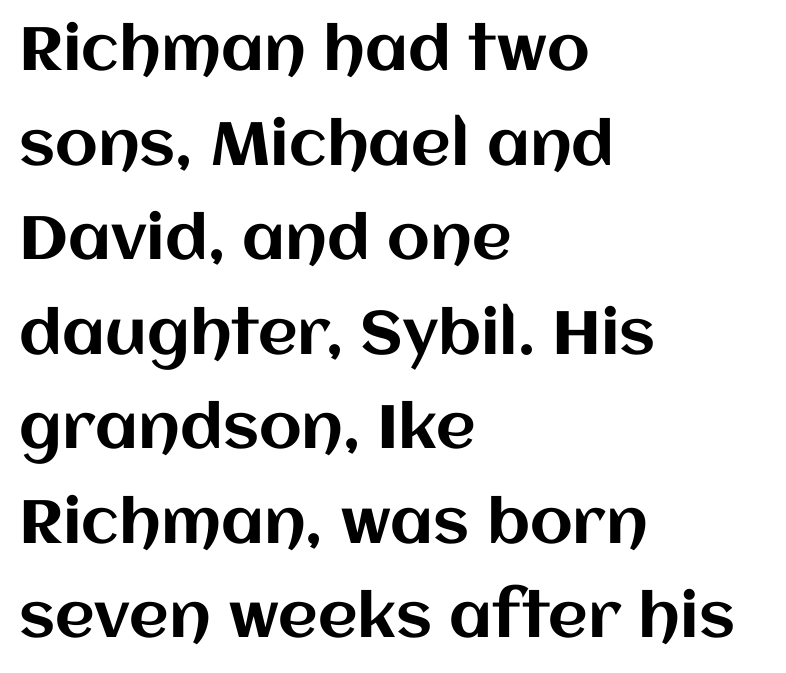
{"italic": "no", "width": "normal", "stroke_contrast": "medium", "x_height": "large", "monospaced": "no", "underline": "no", "align": "left", "line_spacing": "normal", "line_spacing_ratio": 1.55, "letter_spacing": "normal", "letter_spacing_em": 0.0, "glyph_px": 61}
